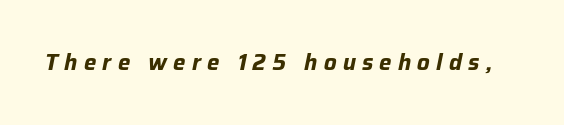
The image shows 22 px bold type, italic (leaning right); set unusually wide letter spacing (+0.28 em), not underlined.
